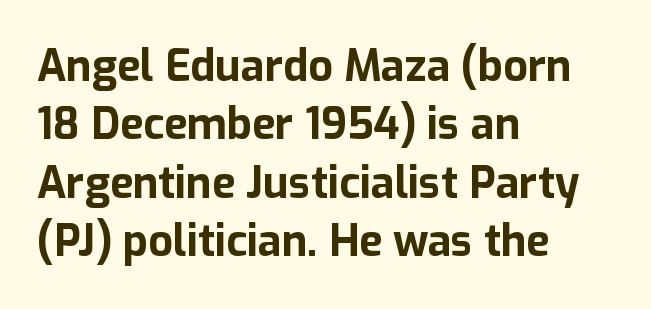
The image shows 43 px bold sans-serif type, upright; set left-aligned, normal line spacing (1.36x), normal letter spacing, not underlined; low stroke contrast and a medium x-height.
